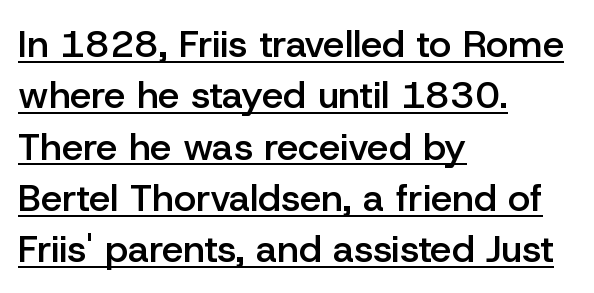
The image shows 38 px semibold sans-serif type, upright; set left-aligned, normal line spacing (1.35x), normal letter spacing, underlined; low stroke contrast and a medium x-height.
